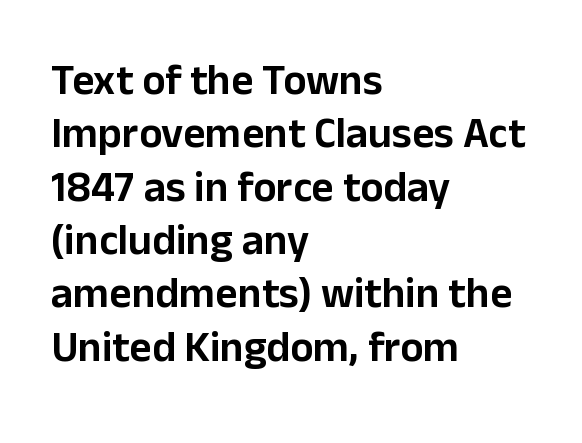
The image shows 43 px sans-serif type, upright; set left-aligned, line spacing 1.24x, normal letter spacing, not underlined; low stroke contrast and a medium x-height.
